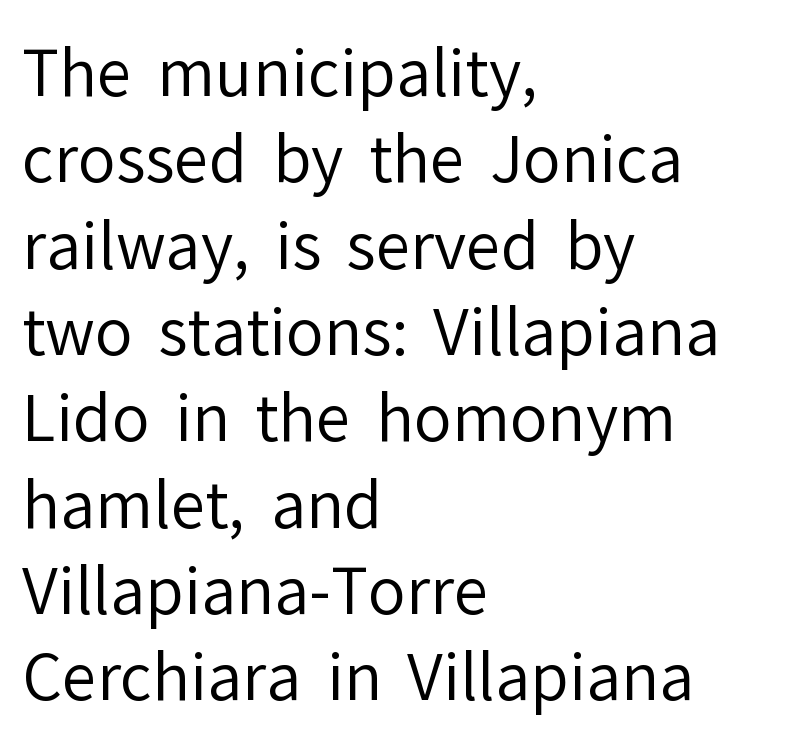
{"serif": "no", "italic": "no", "bold": "no", "weight": "regular", "width": "normal", "stroke_contrast": "low", "x_height": "medium", "monospaced": "no", "underline": "no", "align": "left", "line_spacing": "normal", "line_spacing_ratio": 1.37, "letter_spacing": "normal", "letter_spacing_em": 0.0, "glyph_px": 63}
